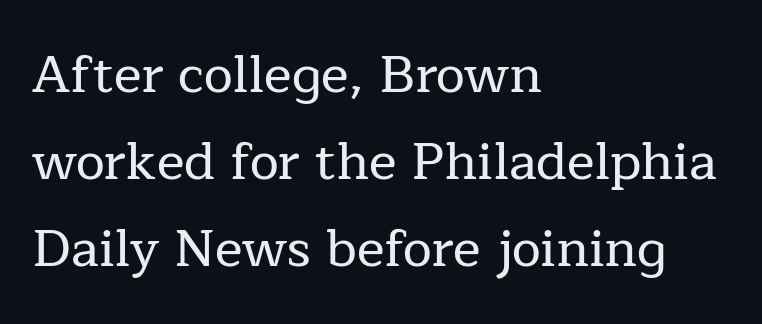
{"serif": "yes", "italic": "no", "width": "normal", "stroke_contrast": "low", "x_height": "medium", "monospaced": "no", "underline": "no", "align": "left", "line_spacing": "normal", "line_spacing_ratio": 1.67, "letter_spacing": "normal", "letter_spacing_em": 0.0, "glyph_px": 52}
